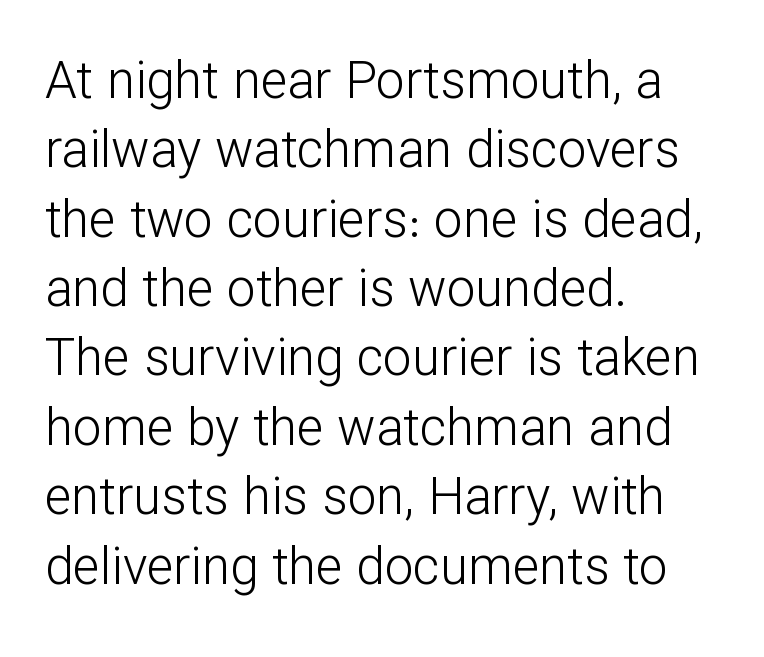
Q: Is the text bold? A: No.
Q: Is the text italic (slanted)? A: No, it is upright.
Q: Is the typeface a serif or a sans-serif typeface? A: Sans-serif.
Q: Is the text underlined? A: No.
Q: How is the paragraph aligned? A: Left-aligned.
Q: Is the spacing between letters normal or unusually wide? A: Normal.
Q: Is the spacing between lines tight, normal or loose? A: Normal.
Q: Width (condensed, normal, or wide)? A: Normal.
Q: Stroke contrast? A: Low.
Q: x-height? A: Medium.
Q: Monospaced? A: No.
